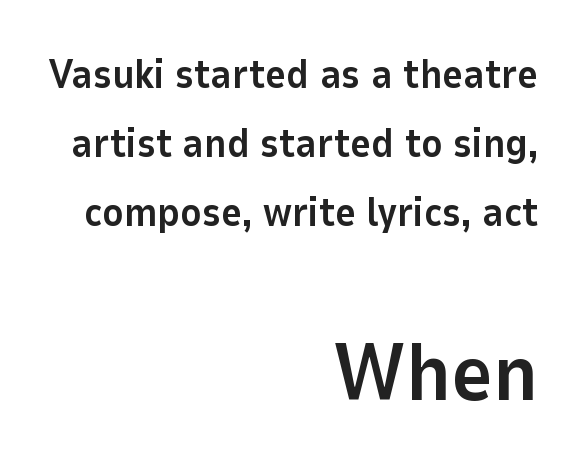
{"serif": "no", "italic": "no", "bold": "yes", "weight": "bold", "width": "normal", "stroke_contrast": "low", "x_height": "medium", "monospaced": "no", "underline": "no", "align": "right", "line_spacing_ratio": 1.73, "letter_spacing": "normal", "letter_spacing_em": 0.0, "larger_block": "second", "size_ratio": 2.0, "glyph_px": 80}
